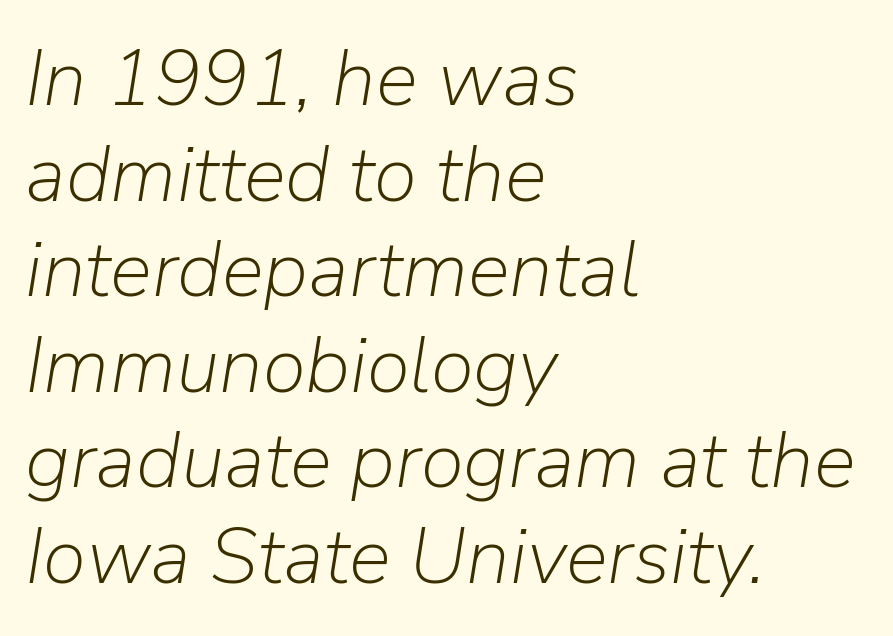
The image shows 79 px light type, italic (leaning right); set left-aligned, line spacing 1.21x, normal letter spacing, not underlined; low stroke contrast and a medium x-height.
